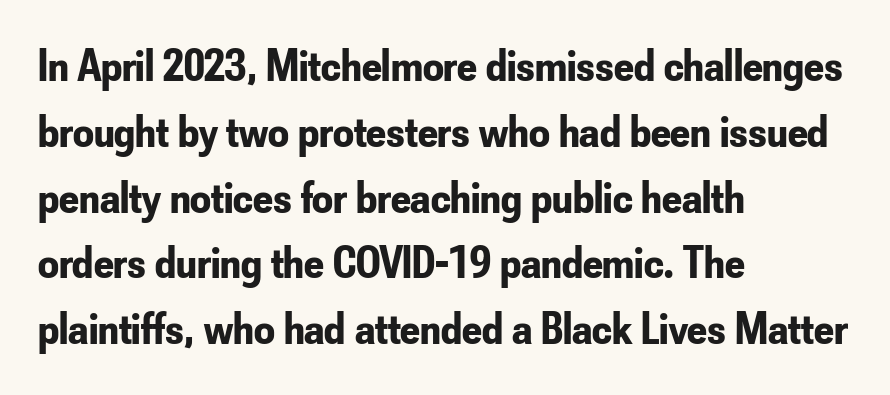
The image shows 46 px bold, condensed sans-serif type, upright; set left-aligned, normal line spacing (1.43x), normal letter spacing, not underlined; low stroke contrast and a small x-height.
